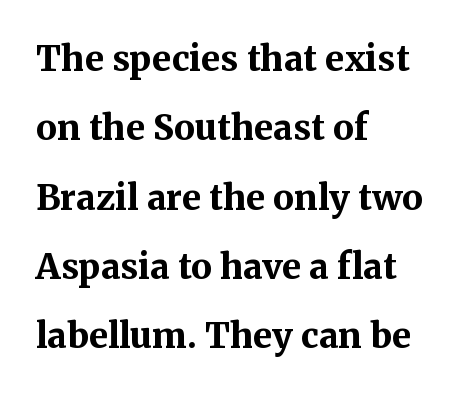
The image shows 35 px bold serif type, upright; set left-aligned, loose line spacing (1.98x), normal letter spacing, not underlined; medium stroke contrast and a medium x-height.
